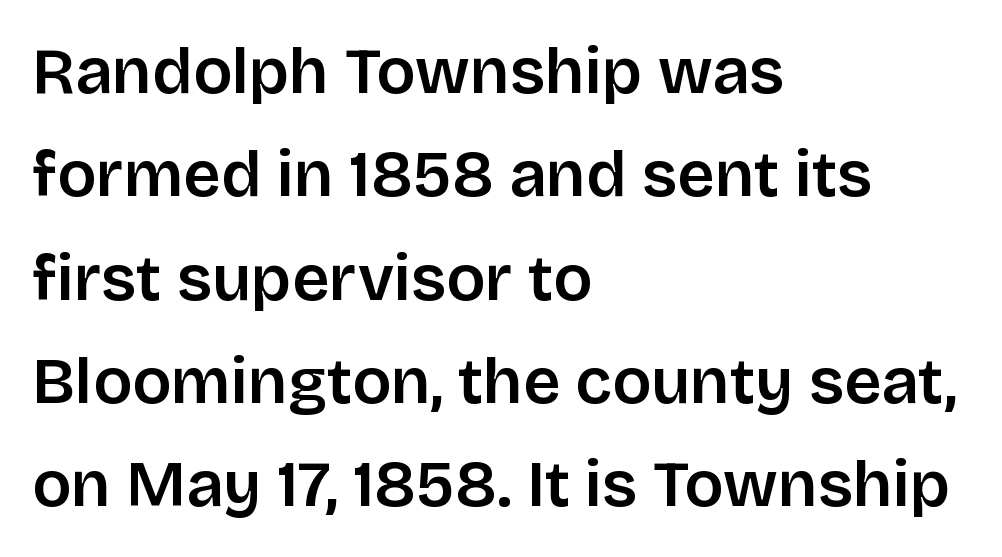
Note: no serifs on the glyphs. Proportional: the letters do not fall into vertical columns. The specimen omits any rule beneath the text block's lines. Does extra space separate the letters? No, they use regular spacing. The passage shown stacks its lines at a standard gap. The typography opts for an upright posture over an oblique one.
